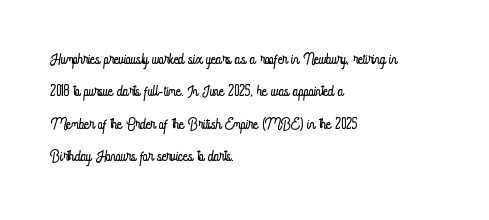
Q: Is the text bold? A: No.
Q: Is the text underlined? A: No.
Q: How is the paragraph aligned? A: Left-aligned.
Q: Is the spacing between letters normal or unusually wide? A: Normal.
Q: Is the spacing between lines tight, normal or loose? A: Normal.
